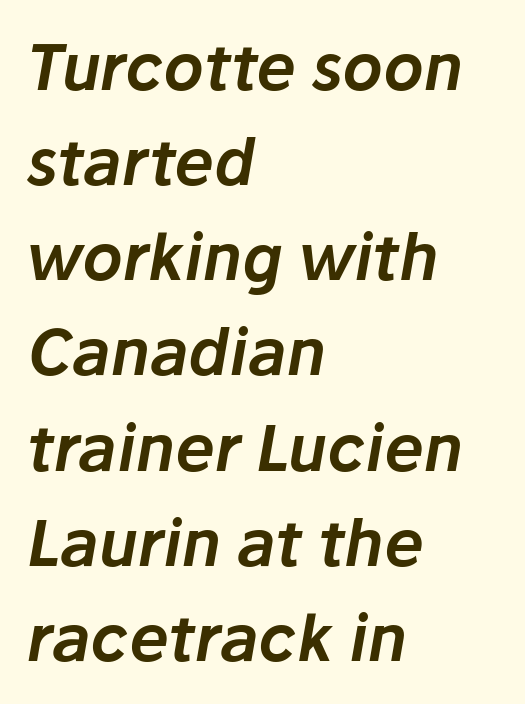
Q: Is the text italic (slanted)? A: Yes, it leans right by about 10 degrees.
Q: Is the text underlined? A: No.
Q: How is the paragraph aligned? A: Left-aligned.
Q: Is the spacing between letters normal or unusually wide? A: Normal.
Q: Is the spacing between lines tight, normal or loose? A: Normal.
Q: Width (condensed, normal, or wide)? A: Normal.
Q: Stroke contrast? A: Low.
Q: x-height? A: Medium.
Q: Monospaced? A: No.
